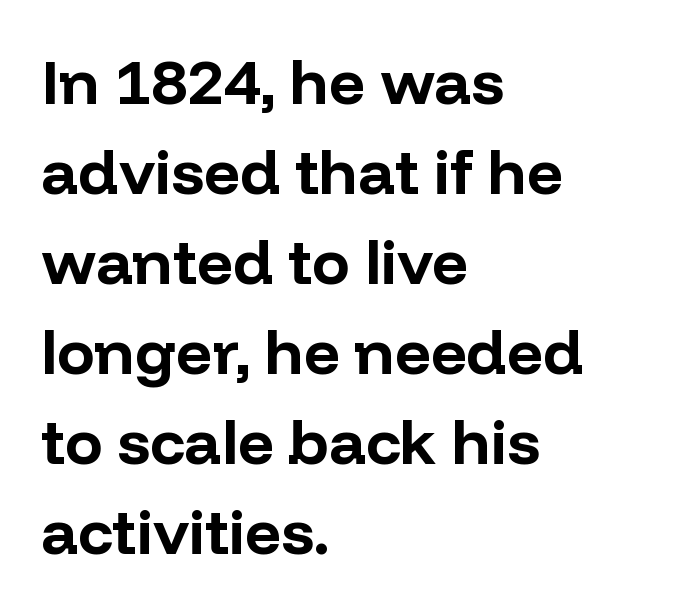
Q: Is the text bold? A: Yes.
Q: Is the text italic (slanted)? A: No, it is upright.
Q: Is the typeface a serif or a sans-serif typeface? A: Sans-serif.
Q: Is the text underlined? A: No.
Q: How is the paragraph aligned? A: Left-aligned.
Q: Is the spacing between letters normal or unusually wide? A: Normal.
Q: Is the spacing between lines tight, normal or loose? A: Normal.
Q: Width (condensed, normal, or wide)? A: Normal.
Q: Stroke contrast? A: Low.
Q: x-height? A: Medium.
Q: Monospaced? A: No.
